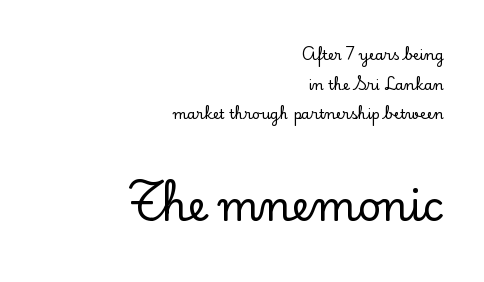
The image shows 41 px serif type, upright; set right-aligned, loose line spacing (2.11x), normal letter spacing, not underlined; the second (bottom) block is 2.93x larger; low stroke contrast and a small x-height.
